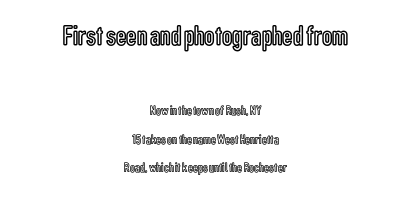
{"italic": "no", "width": "condensed", "x_height": "medium", "monospaced": "no", "underline": "no", "align": "center", "line_spacing": "loose", "line_spacing_ratio": 2.04, "letter_spacing": "normal", "letter_spacing_em": 0.0, "larger_block": "first", "size_ratio": 2.07, "glyph_px": 29}
